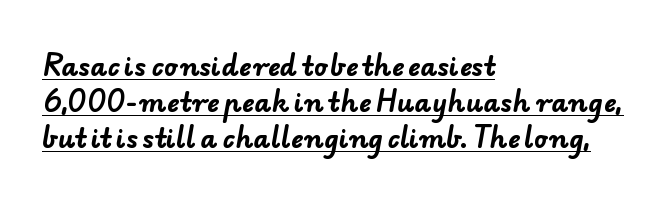
{"bold": "yes", "underline": "yes", "align": "left", "line_spacing": "normal", "line_spacing_ratio": 1.38, "letter_spacing": "normal", "letter_spacing_em": 0.0, "glyph_px": 26}
